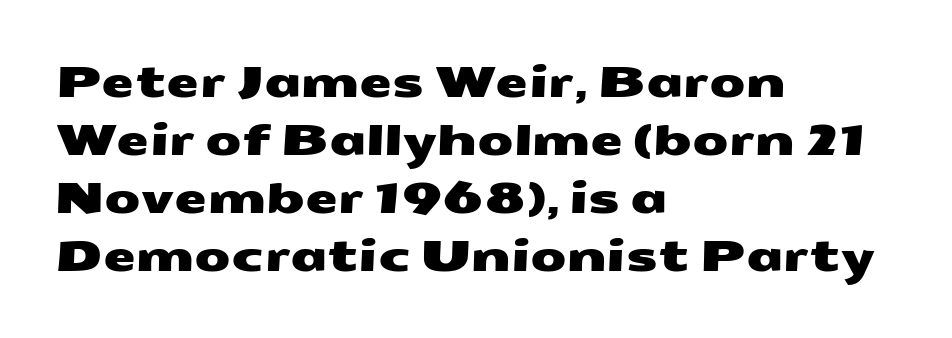
Q: Is the typeface a serif or a sans-serif typeface? A: Sans-serif.
Q: Is the text underlined? A: No.
Q: How is the paragraph aligned? A: Left-aligned.
Q: Is the spacing between letters normal or unusually wide? A: Normal.
Q: Is the spacing between lines tight, normal or loose? A: Normal.
Q: Width (condensed, normal, or wide)? A: Wide.
Q: Stroke contrast? A: Medium.
Q: x-height? A: Medium.
Q: Monospaced? A: No.
